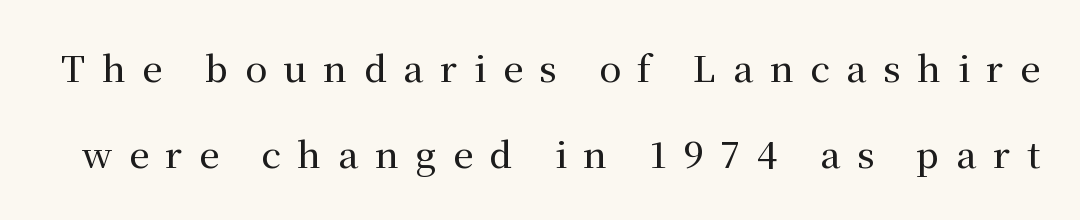
Q: Is the text italic (slanted)? A: No, it is upright.
Q: Is the typeface a serif or a sans-serif typeface? A: Serif.
Q: Is the text underlined? A: No.
Q: Is the spacing between letters normal or unusually wide? A: Unusually wide.
Q: Is the spacing between lines tight, normal or loose? A: Loose.
Q: Width (condensed, normal, or wide)? A: Normal.
Q: Stroke contrast? A: Medium.
Q: x-height? A: Medium.
Q: Monospaced? A: No.
